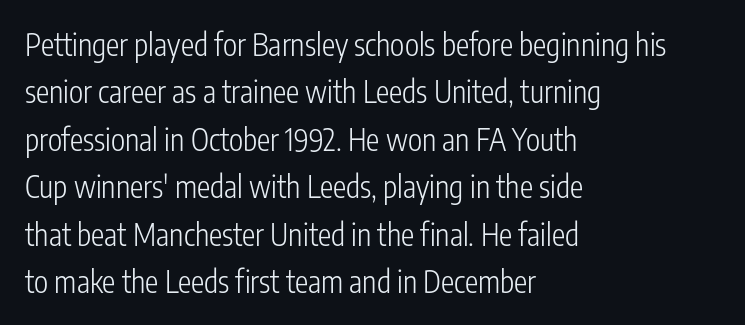
The image shows 30 px light, condensed sans-serif type, upright; set left-aligned, normal line spacing (1.58x), normal letter spacing, not underlined; low stroke contrast and a medium x-height.
